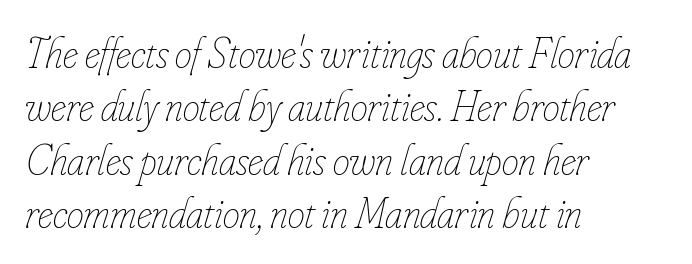
The image shows 43 px thin, condensed type, italic (leaning right); set left-aligned, line spacing 1.24x, normal letter spacing, not underlined; low stroke contrast and a small x-height.
